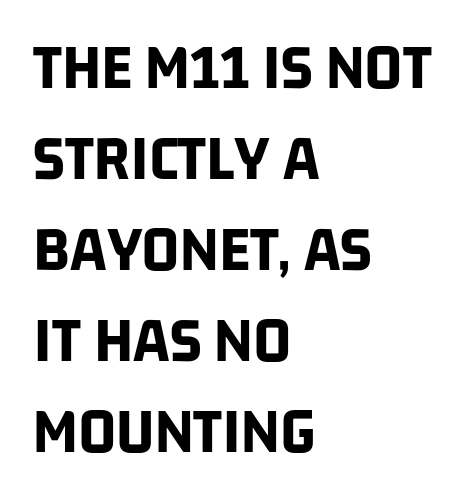
The gap between lines stays unmarked. This sample has the flowing, uneven cadence of proportional lettering. If you drew a ruler down the left edge, every line would touch it. A sans-serif font was chosen for this passage. Vertical spacing — default. Each word holds together tightly as a unit, with standard inter-letter gaps.
